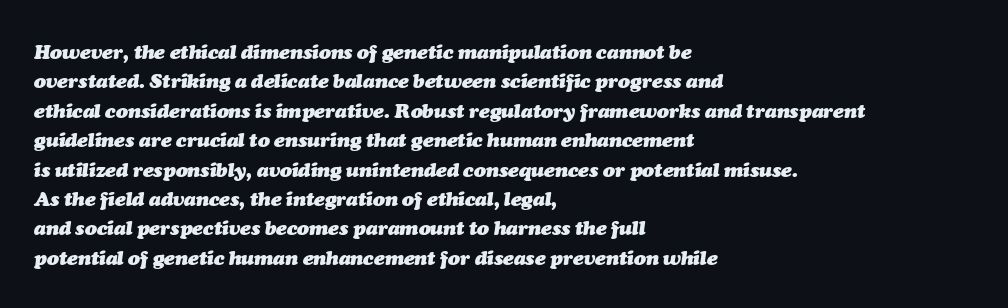
{"italic": "yes", "lean": "right", "slant_degrees": 7, "bold": "yes", "underline": "no", "align": "left", "line_spacing": "normal", "line_spacing_ratio": 1.47, "letter_spacing": "normal", "letter_spacing_em": 0.0, "glyph_px": 20}
